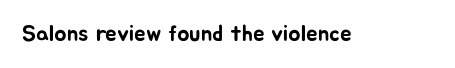
Q: Is the text italic (slanted)? A: No, it is upright.
Q: Is the text underlined? A: No.
Q: Is the spacing between letters normal or unusually wide? A: Normal.
